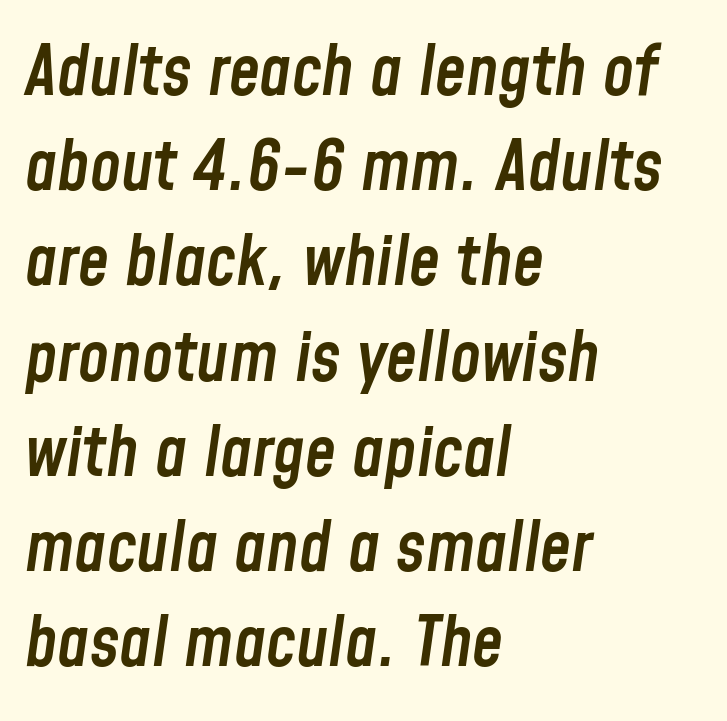
The image shows 70 px semibold, condensed type, italic (leaning right); set left-aligned, normal line spacing (1.36x), normal letter spacing, not underlined; low stroke contrast and a medium x-height.
